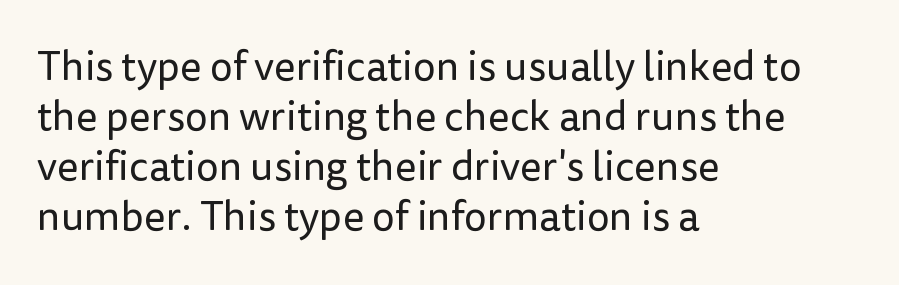
Stroke terminals: plain, sans-serif. Unlike italic type, these characters show no tilt at all. Weight class: somewhere from thin through regular. Character widths vary here, with narrow letters taking less room than wide ones.
